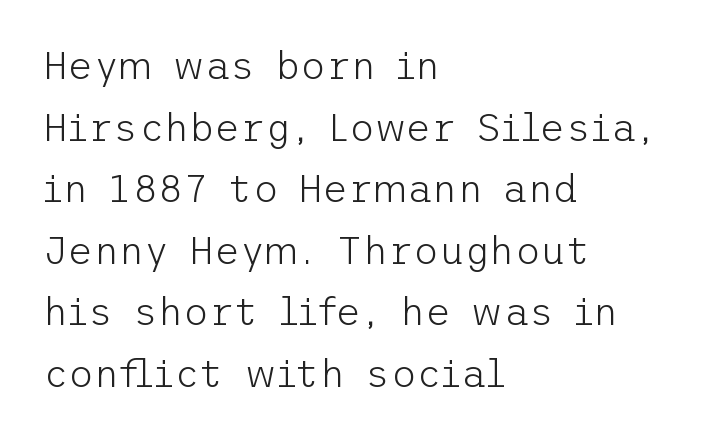
Descenders are the only things crossing below the line. These lines are composed in type without serifs. These lines are set flush left with a ragged right edge. This sample keeps an unexceptional amount of space between lines. The strokes are not fattened; the text isn't bold.
